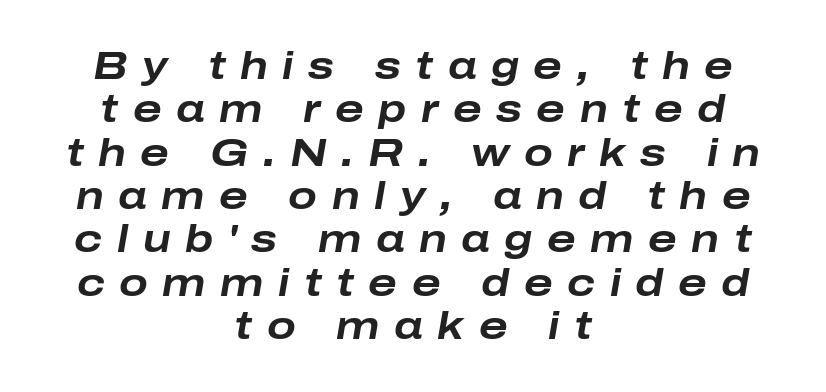
Q: Is the text bold? A: Yes.
Q: Is the text italic (slanted)? A: Yes, it leans right by about 10 degrees.
Q: Is the text underlined? A: No.
Q: How is the paragraph aligned? A: Centered.
Q: Is the spacing between letters normal or unusually wide? A: Unusually wide.
Q: Is the spacing between lines tight, normal or loose? A: Tight.
Q: Width (condensed, normal, or wide)? A: Wide.
Q: Stroke contrast? A: Low.
Q: x-height? A: Medium.
Q: Monospaced? A: No.
